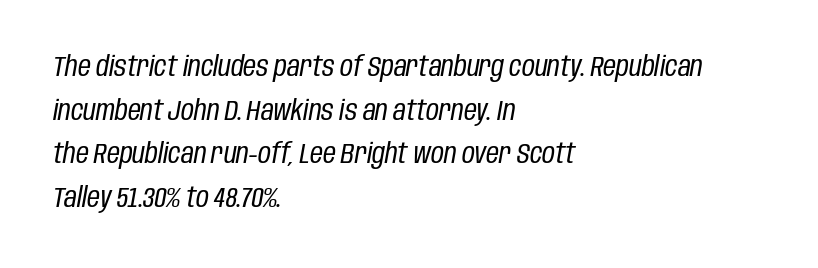
No extra ink here — the face is not bold. You could call the tracking neutral — neither tight nor loose. Tall strokes in this sample are angled rather than plumb. Words float on clear page, feet unadorned. The letters advance in unequal steps, a hallmark of proportional type. This sample keeps an unexceptional amount of space between lines.
